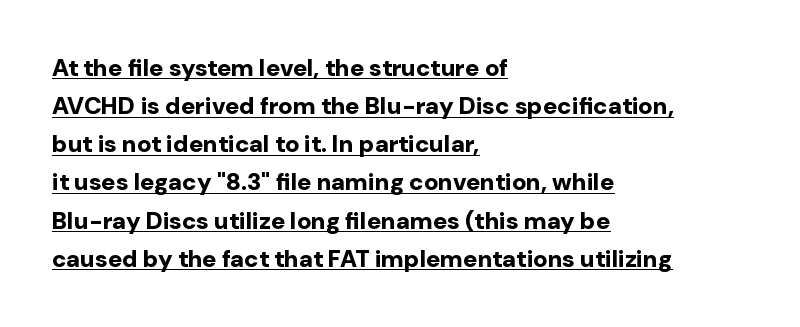
The lettering is marked with a stroke running underneath it. Posture: vertical. The rag falls on the right side of this text block. Tracking here is standard; glyphs follow each other at the usual distance. In terms of weight, the rendering is a true, heavy bold.
